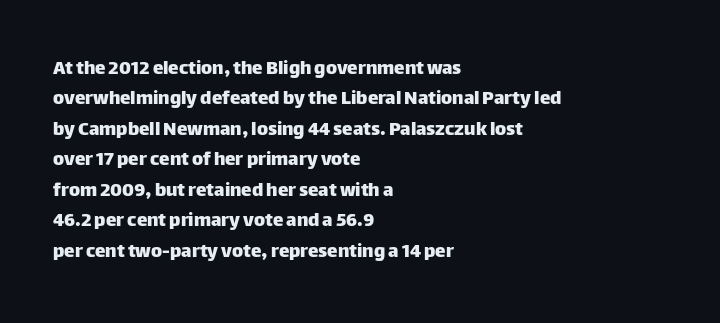
{"italic": "no", "underline": "no", "align": "left", "line_spacing": "normal", "line_spacing_ratio": 1.45, "letter_spacing": "normal", "letter_spacing_em": 0.0, "glyph_px": 21}
